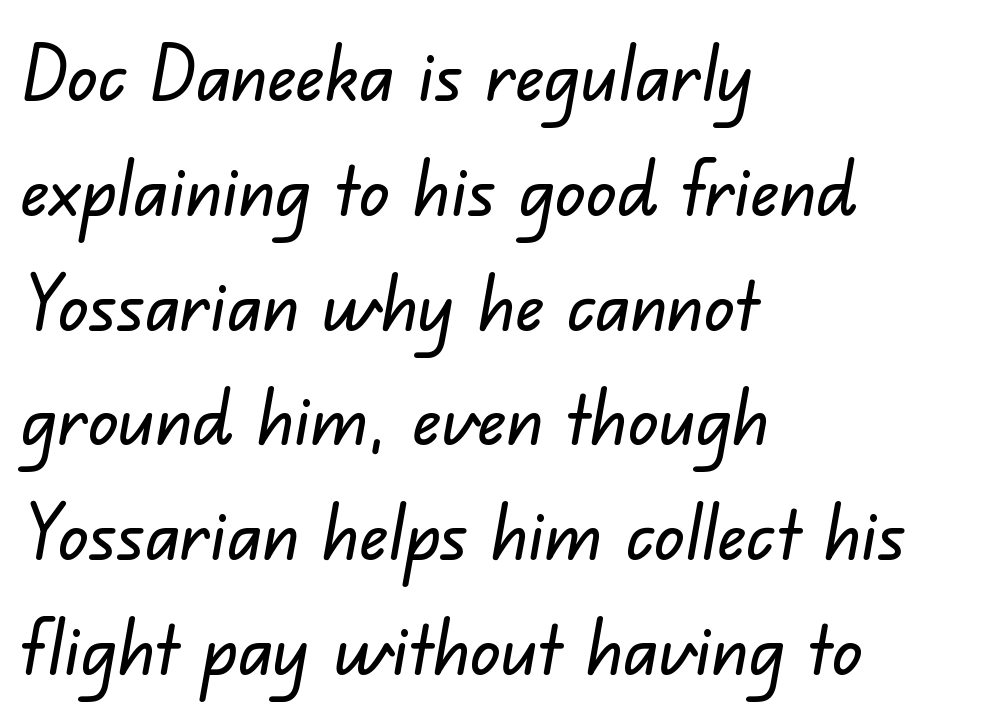
{"serif": "no", "width": "normal", "stroke_contrast": "low", "x_height": "small", "monospaced": "no", "underline": "no", "align": "left", "line_spacing": "normal", "line_spacing_ratio": 1.51, "letter_spacing": "normal", "letter_spacing_em": 0.0, "glyph_px": 76}
